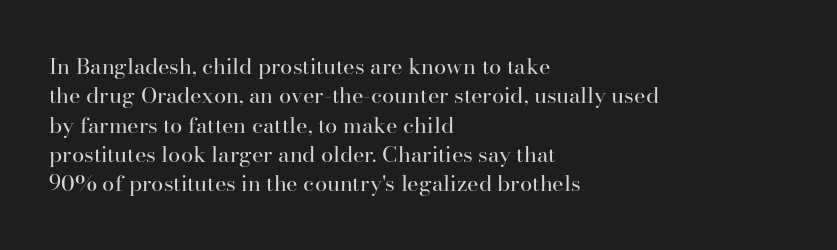
Q: Is the text bold? A: No.
Q: Is the text italic (slanted)? A: No, it is upright.
Q: Is the text underlined? A: No.
Q: How is the paragraph aligned? A: Left-aligned.
Q: Is the spacing between letters normal or unusually wide? A: Normal.
Q: Is the spacing between lines tight, normal or loose? A: Normal.
